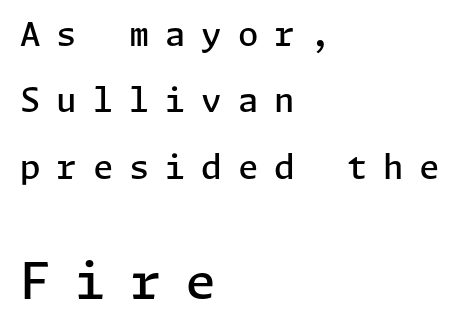
{"serif": "no", "italic": "no", "bold": "semi", "weight": "semibold", "width": "normal", "stroke_contrast": "low", "x_height": "medium", "underline": "no", "align": "left", "line_spacing": "loose", "line_spacing_ratio": 2.01, "letter_spacing": "wide", "letter_spacing_em": 0.48, "larger_block": "second", "size_ratio": 1.52, "glyph_px": 50}
